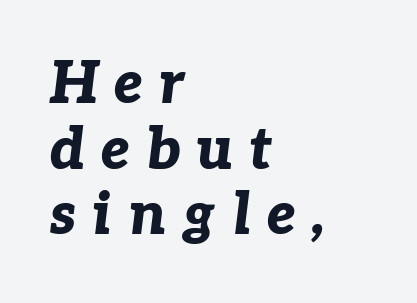
The image shows 58 px bold type, italic (leaning right); set left-aligned, tight line spacing (1.13x), unusually wide letter spacing (+0.27 em), not underlined; low stroke contrast and a medium x-height.
